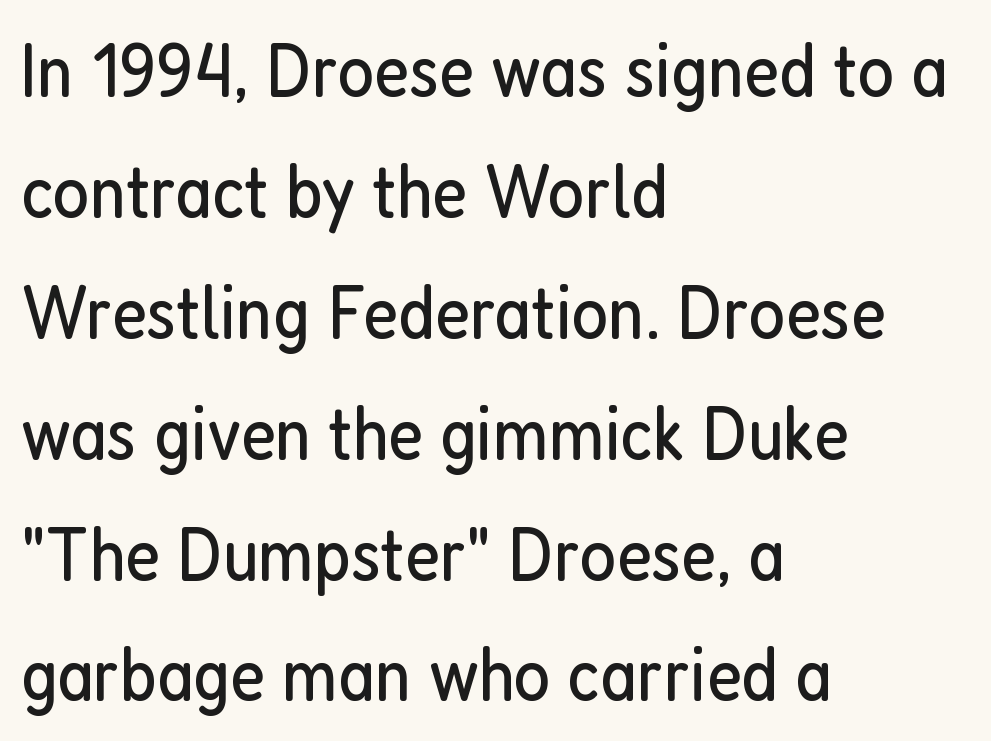
Q: Is the text bold? A: No.
Q: Is the text italic (slanted)? A: No, it is upright.
Q: Is the typeface a serif or a sans-serif typeface? A: Sans-serif.
Q: Is the text underlined? A: No.
Q: How is the paragraph aligned? A: Left-aligned.
Q: Is the spacing between letters normal or unusually wide? A: Normal.
Q: Is the spacing between lines tight, normal or loose? A: Normal.
Q: Width (condensed, normal, or wide)? A: Condensed.
Q: Stroke contrast? A: Low.
Q: x-height? A: Medium.
Q: Monospaced? A: No.
